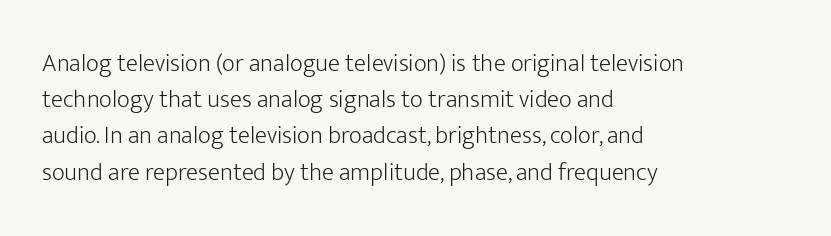
The image shows 25 px text type, upright; set left-aligned, normal line spacing (1.45x), normal letter spacing, not underlined.
